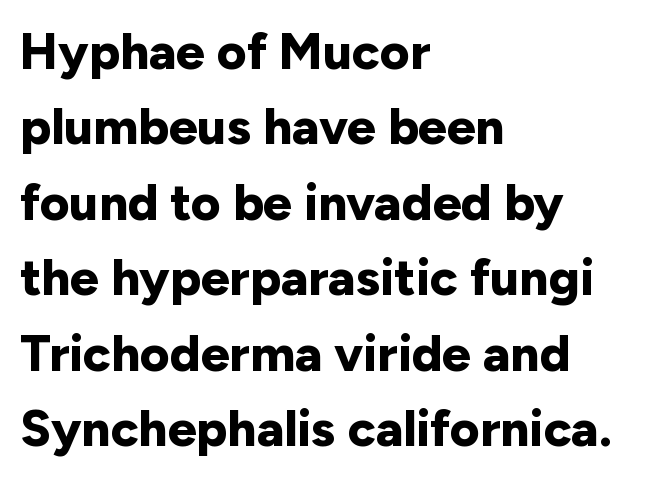
Q: Is the text bold? A: Yes.
Q: Is the text italic (slanted)? A: No, it is upright.
Q: Is the typeface a serif or a sans-serif typeface? A: Sans-serif.
Q: Is the text underlined? A: No.
Q: How is the paragraph aligned? A: Left-aligned.
Q: Is the spacing between letters normal or unusually wide? A: Normal.
Q: Is the spacing between lines tight, normal or loose? A: Normal.
Q: Width (condensed, normal, or wide)? A: Normal.
Q: Stroke contrast? A: Low.
Q: x-height? A: Medium.
Q: Monospaced? A: No.
